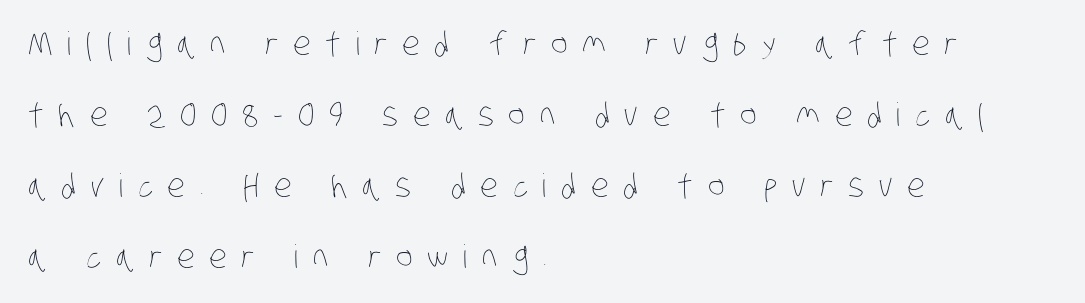
The image shows 32 px thin, condensed type; set left-aligned, loose line spacing (2.22x), unusually wide letter spacing (+0.46 em), not underlined; low stroke contrast and a large x-height.
